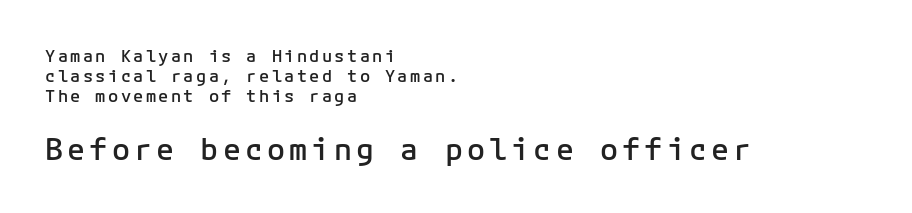
The image shows 30 px semibold sans-serif type, upright, monospaced; set left-aligned, line spacing 1.19x, not underlined; the second (bottom) block is 1.76x larger; low stroke contrast and a medium x-height.
